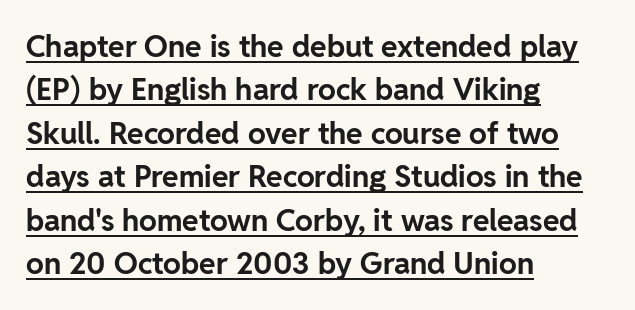
The image shows 30 px bold sans-serif type, upright; set left-aligned, normal line spacing (1.45x), normal letter spacing, underlined; low stroke contrast and a medium x-height.
